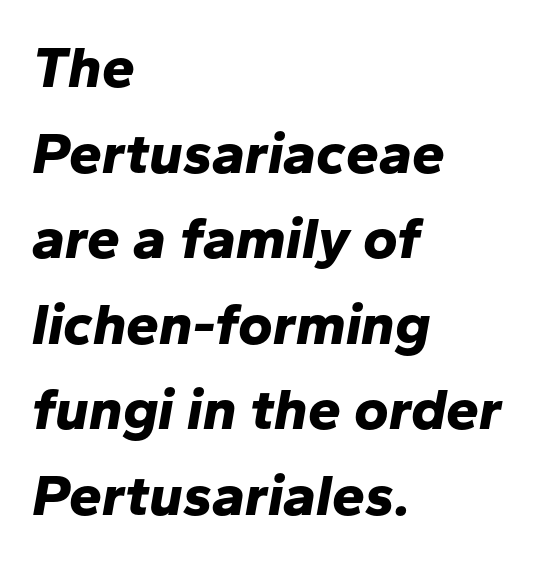
{"italic": "yes", "lean": "right", "slant_degrees": 10, "bold": "yes", "weight": "bold", "width": "normal", "stroke_contrast": "low", "x_height": "medium", "monospaced": "no", "underline": "no", "align": "left", "line_spacing": "normal", "line_spacing_ratio": 1.45, "letter_spacing": "normal", "letter_spacing_em": 0.0, "glyph_px": 59}
